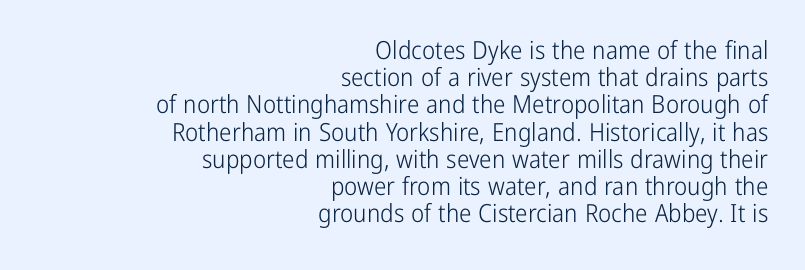
Cramped leading. Characters follow at the spacing the type designer built in. Typeset ragged left — the right edge is the straight one. Stem width sits at or under what a default text font uses.
